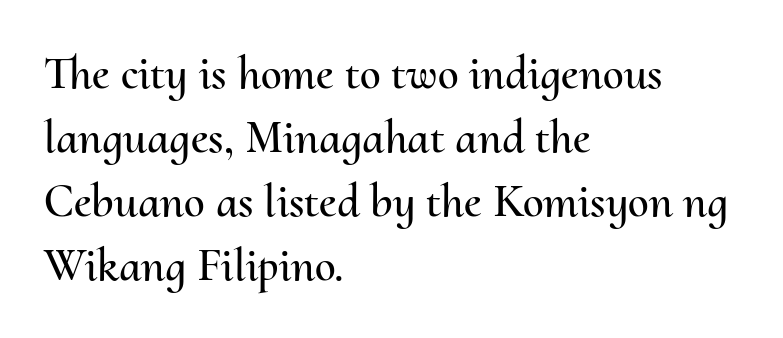
The image shows 47 px text type, upright; set left-aligned, normal line spacing (1.36x), normal letter spacing, not underlined; medium stroke contrast and a small x-height.
